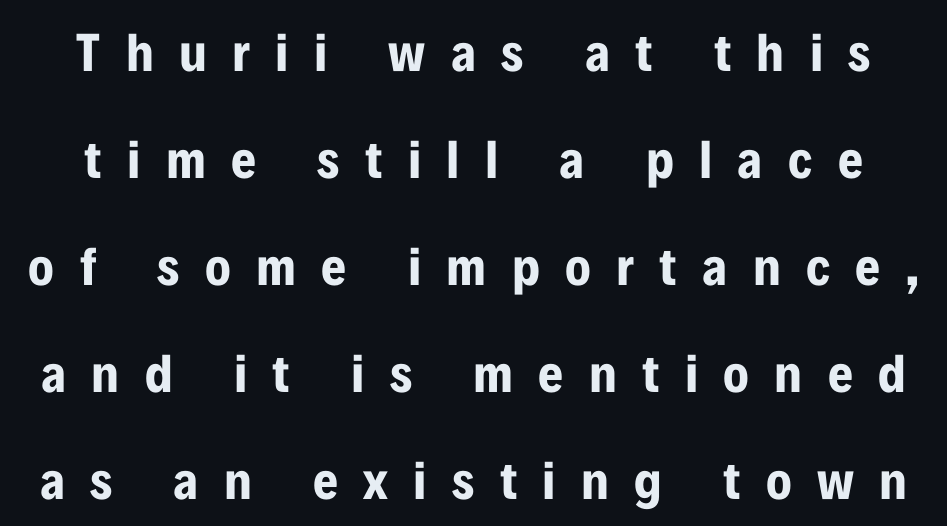
The image shows 54 px bold, condensed sans-serif type, upright; set loose line spacing (1.98x), unusually wide letter spacing (+0.47 em), not underlined; low stroke contrast and a medium x-height.
